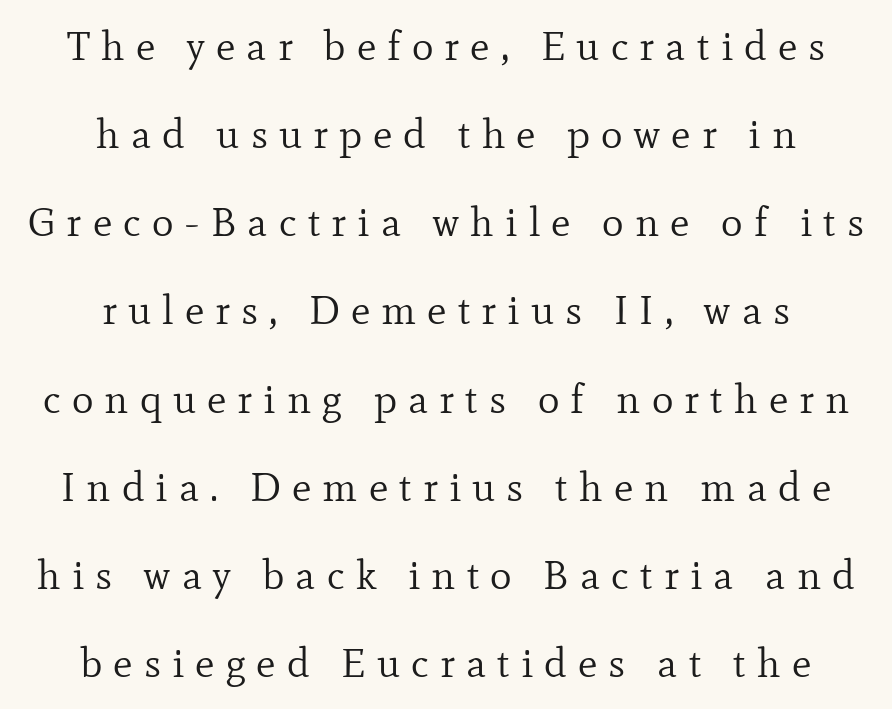
{"serif": "yes", "italic": "no", "bold": "no", "weight": "regular", "width": "normal", "stroke_contrast": "low", "x_height": "small", "monospaced": "no", "underline": "no", "align": "center", "line_spacing": "loose", "line_spacing_ratio": 2.15, "letter_spacing": "wide", "letter_spacing_em": 0.27, "glyph_px": 41}
